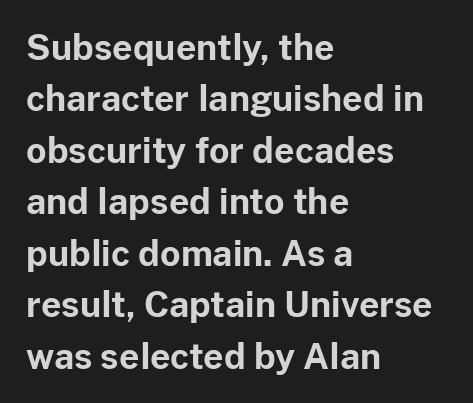
The line texture is even and compact thanks to regular tracking. A typesetter would mark this as roman, not italic. Looks like regular typesetting: each glyph gets only the width it needs. The designer left line spacing at the default. Set as a true bold cut, around the 700 mark. Plain, unruled lines of type.
